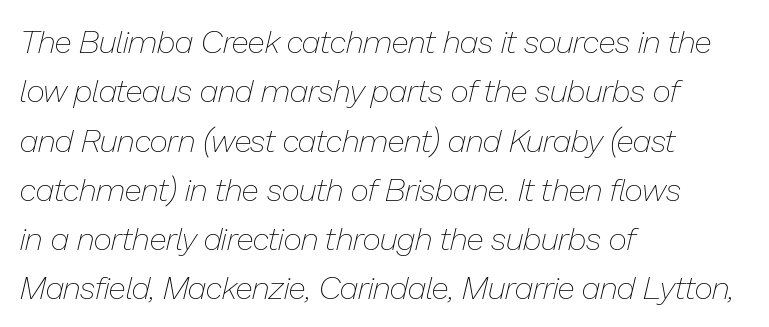
Q: Is the text bold? A: No.
Q: Is the text italic (slanted)? A: Yes, it leans right by about 13 degrees.
Q: Is the text underlined? A: No.
Q: How is the paragraph aligned? A: Left-aligned.
Q: Is the spacing between letters normal or unusually wide? A: Normal.
Q: Is the spacing between lines tight, normal or loose? A: Normal.
Q: Width (condensed, normal, or wide)? A: Normal.
Q: Stroke contrast? A: Low.
Q: x-height? A: Medium.
Q: Monospaced? A: No.
